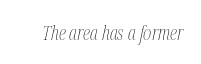
{"italic": "yes", "lean": "right", "slant_degrees": 12, "bold": "no", "underline": "no", "letter_spacing": "normal", "letter_spacing_em": 0.0, "glyph_px": 20}
